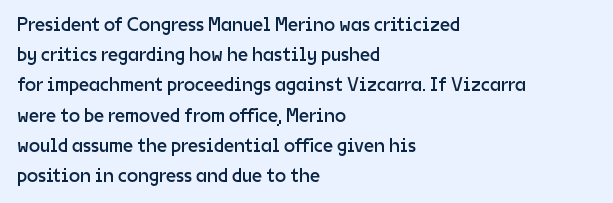
What stands out about the letter spacing? Nothing — it is the standard amount. The axis of the letterforms is exactly vertical. Check the space under the baseline: it is left empty. Evenly set lines give the paragraph a standard silhouette.
